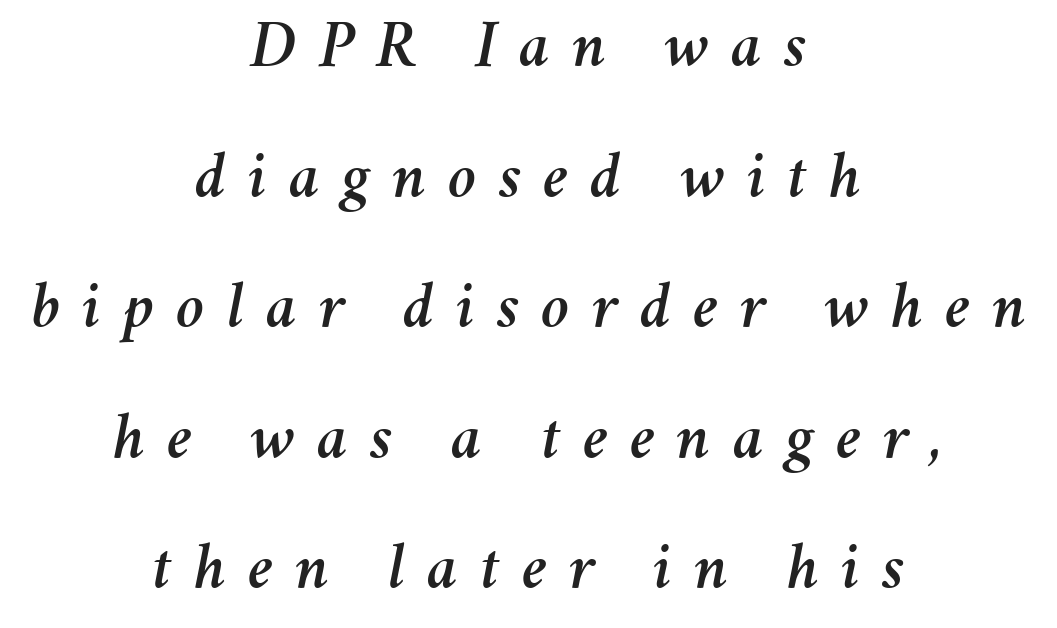
Q: Is the text italic (slanted)? A: Yes, it leans right by about 11 degrees.
Q: Is the text underlined? A: No.
Q: How is the paragraph aligned? A: Centered.
Q: Is the spacing between letters normal or unusually wide? A: Unusually wide.
Q: Is the spacing between lines tight, normal or loose? A: Loose.
Q: Width (condensed, normal, or wide)? A: Normal.
Q: Stroke contrast? A: Medium.
Q: x-height? A: Medium.
Q: Monospaced? A: No.
